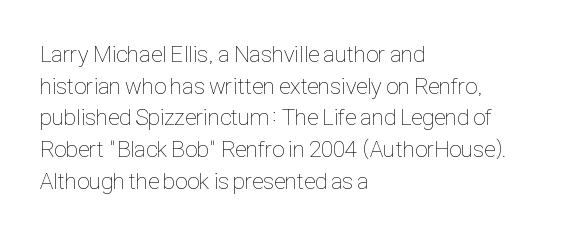
{"italic": "no", "bold": "no", "underline": "no", "align": "left", "line_spacing": "normal", "line_spacing_ratio": 1.38, "letter_spacing": "normal", "letter_spacing_em": 0.0, "glyph_px": 23}
